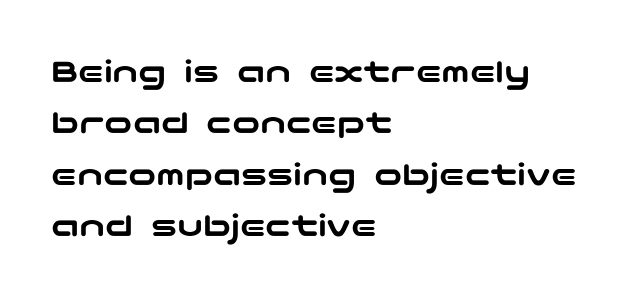
Q: Is the text italic (slanted)? A: No, it is upright.
Q: Is the typeface a serif or a sans-serif typeface? A: Sans-serif.
Q: Is the text underlined? A: No.
Q: How is the paragraph aligned? A: Left-aligned.
Q: Is the spacing between letters normal or unusually wide? A: Normal.
Q: Is the spacing between lines tight, normal or loose? A: Normal.
Q: Width (condensed, normal, or wide)? A: Wide.
Q: Stroke contrast? A: Low.
Q: x-height? A: Medium.
